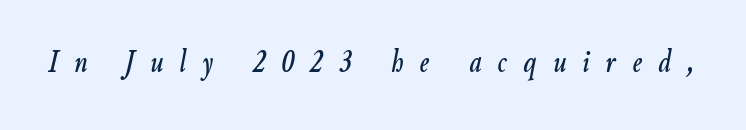
The image shows 33 px condensed type, italic (leaning right); set unusually wide letter spacing (+0.49 em), not underlined; low stroke contrast and a small x-height.
